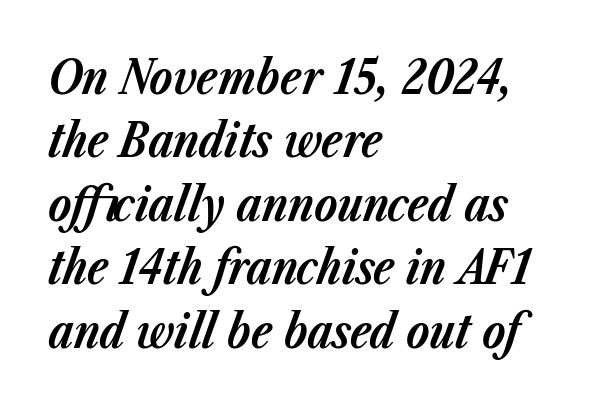
Students, observe: this is what conventionally led text looks like. Think of a printed novel: that variable character pitch is what you see here. Summary of weight: heavy, a full bold. The area under the type is left untouched.
